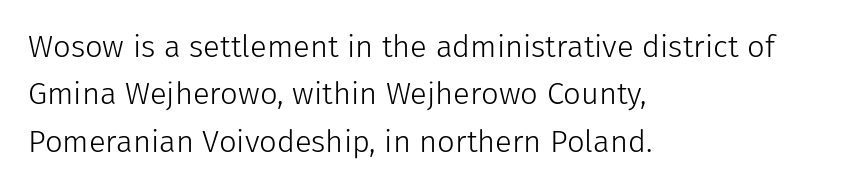
The image shows 31 px light sans-serif type, upright; set left-aligned, normal line spacing (1.53x), normal letter spacing, not underlined; low stroke contrast and a medium x-height.
